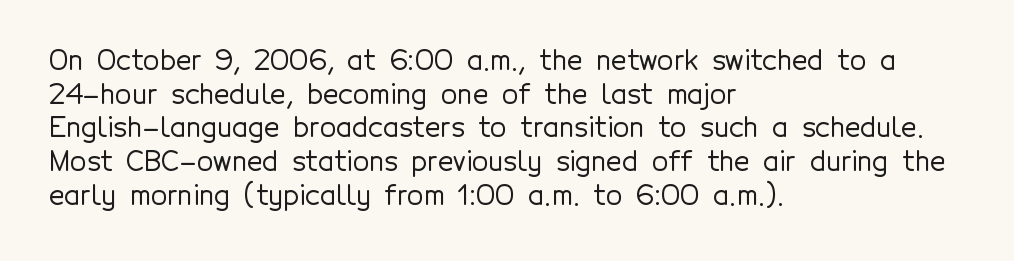
This is the regular roman posture of the typeface. Does extra space separate the letters? No, they use regular spacing. One-word summary of the alignment: left. How would I describe the line gaps? Plain and ordinary.
